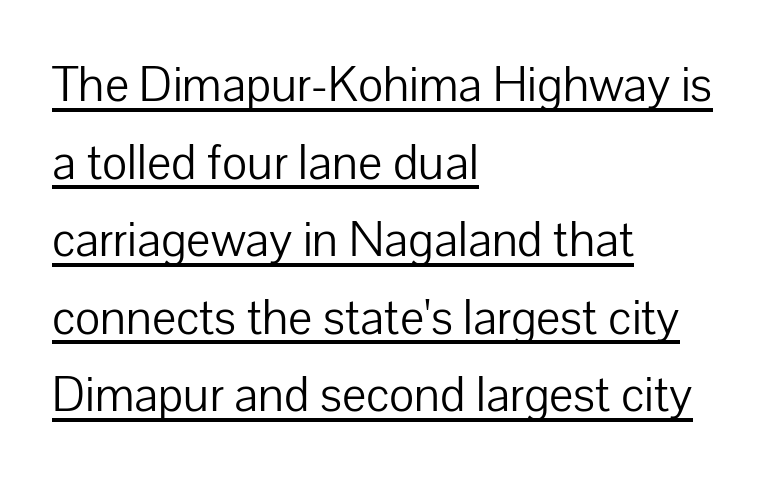
The image shows 51 px light sans-serif type, upright; set left-aligned, normal line spacing (1.52x), normal letter spacing, underlined; low stroke contrast and a medium x-height.
